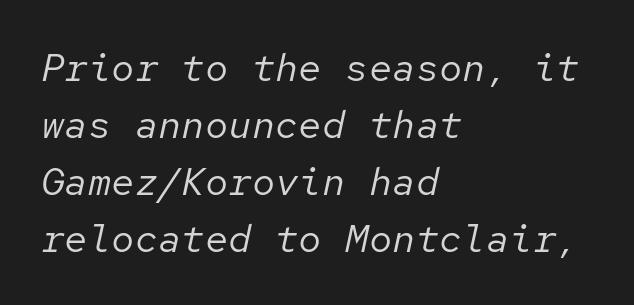
A typesetter would call this monospace, since all characters share one set width. Yep, that's italic — everything's leaning. Is there much room between lines? A standard amount, neither cramped nor airy. The weight would be labelled regular, book, light, or lighter still.
